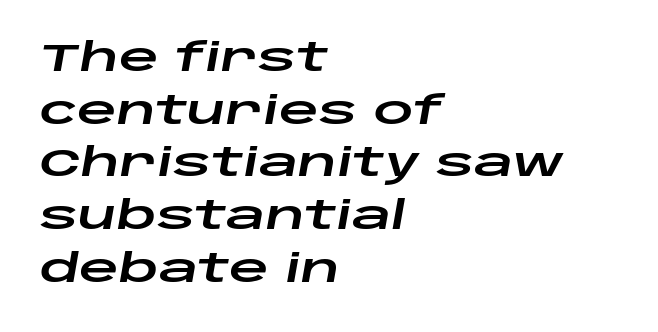
The image shows 39 px wide type, italic (leaning right); set left-aligned, normal line spacing (1.35x), normal letter spacing, not underlined; low stroke contrast and a large x-height.
